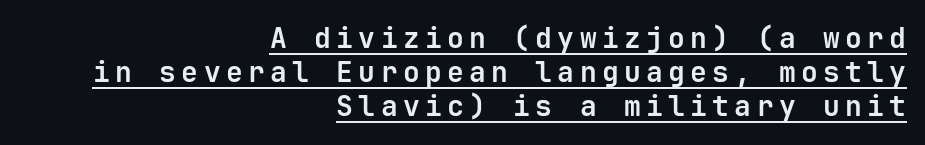
{"serif": "no", "italic": "no", "bold": "yes", "weight": "bold", "width": "normal", "stroke_contrast": "low", "x_height": "medium", "monospaced": "yes", "underline": "yes", "align": "right", "line_spacing_ratio": 1.22, "glyph_px": 28}
